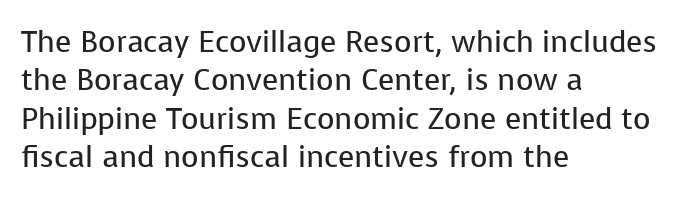
Q: Is the text bold? A: No.
Q: Is the text italic (slanted)? A: No, it is upright.
Q: Is the typeface a serif or a sans-serif typeface? A: Sans-serif.
Q: Is the text underlined? A: No.
Q: How is the paragraph aligned? A: Left-aligned.
Q: Is the spacing between letters normal or unusually wide? A: Normal.
Q: Is the spacing between lines tight, normal or loose? A: Normal.
Q: Width (condensed, normal, or wide)? A: Normal.
Q: Stroke contrast? A: Low.
Q: x-height? A: Medium.
Q: Monospaced? A: No.
